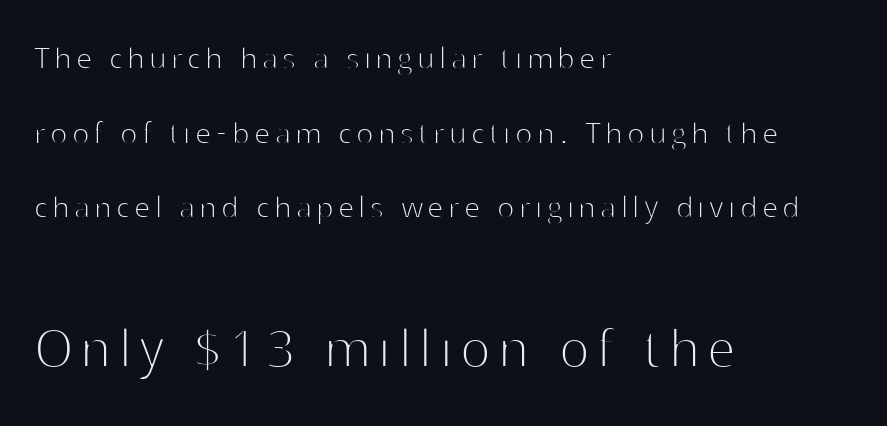
{"serif": "no", "italic": "no", "bold": "no", "weight": "thin", "width": "normal", "stroke_contrast": "high", "x_height": "medium", "monospaced": "no", "underline": "no", "align": "left", "line_spacing": "loose", "line_spacing_ratio": 2.07, "larger_block": "second", "size_ratio": 1.75, "glyph_px": 63}
